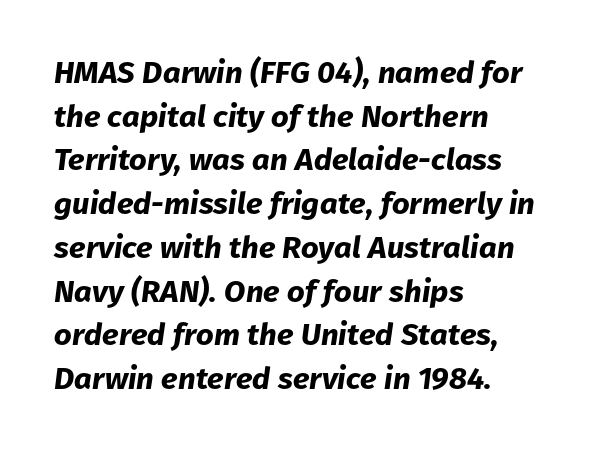
These lines keep a tight, regular rhythm from letter to letter. Line starts are locked; line ends wander. Characters are canted at an angle relative to the baseline's perpendicular. Note the varied advance widths — an 'i' is clearly narrower than an 'm'.
